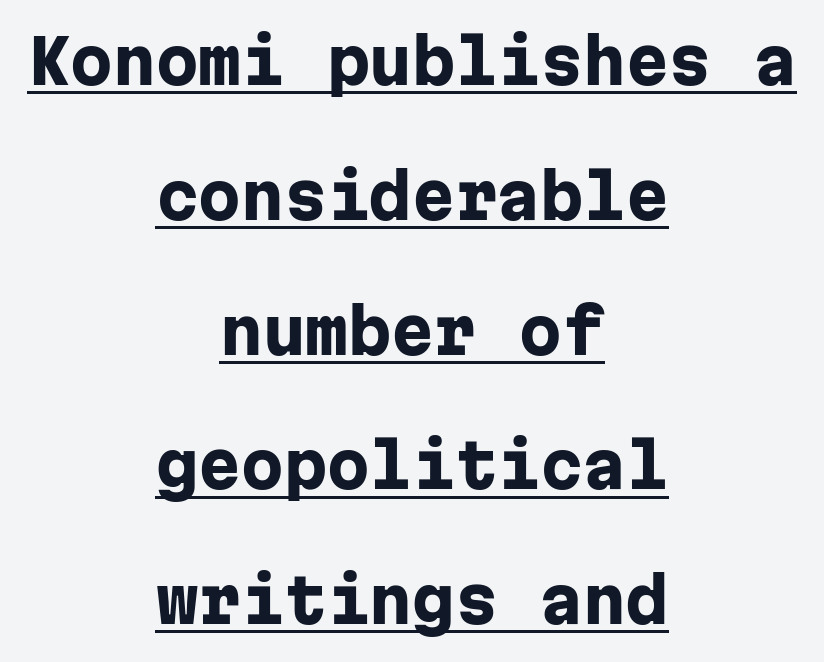
{"serif": "no", "italic": "no", "bold": "yes", "weight": "heavy", "width": "normal", "stroke_contrast": "low", "x_height": "medium", "monospaced": "yes", "underline": "yes", "align": "center", "line_spacing": "loose", "line_spacing_ratio": 2.21, "letter_spacing": "normal", "letter_spacing_em": 0.0, "glyph_px": 61}
